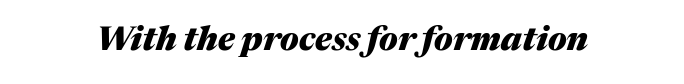
The area under the type is left untouched. These lines are rendered in a variable-pitch font. What stands out about the letter spacing? Nothing — it is the standard amount. The typography opts for an oblique posture over an upright one. The strokes are fattened all the way to bold.
